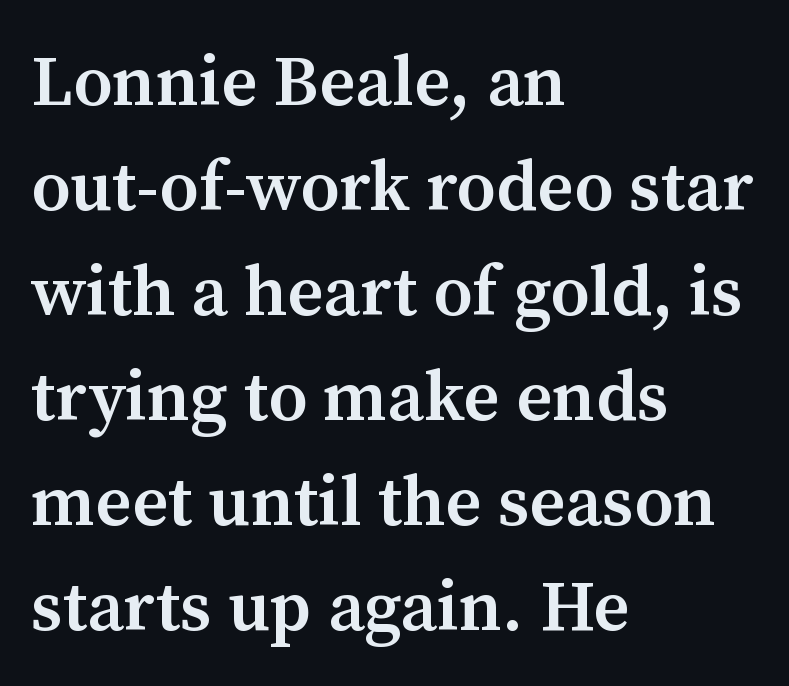
{"serif": "yes", "italic": "no", "bold": "semi", "weight": "semibold", "width": "normal", "stroke_contrast": "medium", "x_height": "medium", "monospaced": "no", "underline": "no", "align": "left", "line_spacing": "normal", "line_spacing_ratio": 1.48, "letter_spacing": "normal", "letter_spacing_em": 0.0, "glyph_px": 71}
